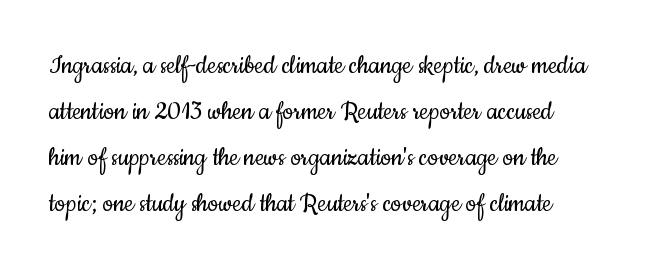
{"serif": "no", "bold": "no", "weight": "regular", "width": "condensed", "stroke_contrast": "low", "x_height": "small", "monospaced": "no", "underline": "no", "line_spacing": "normal", "line_spacing_ratio": 1.53, "letter_spacing": "normal", "letter_spacing_em": 0.0, "glyph_px": 30}
